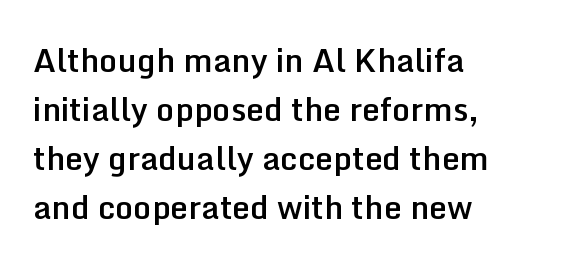
Q: Is the text bold? A: Semi-bold.
Q: Is the text italic (slanted)? A: No, it is upright.
Q: Is the typeface a serif or a sans-serif typeface? A: Sans-serif.
Q: Is the text underlined? A: No.
Q: How is the paragraph aligned? A: Left-aligned.
Q: Is the spacing between letters normal or unusually wide? A: Normal.
Q: Is the spacing between lines tight, normal or loose? A: Normal.
Q: Width (condensed, normal, or wide)? A: Normal.
Q: Stroke contrast? A: Low.
Q: x-height? A: Medium.
Q: Monospaced? A: No.
